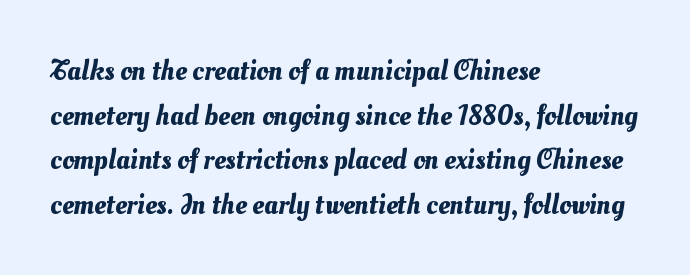
The image shows 29 px text type; set left-aligned, normal line spacing (1.54x), normal letter spacing, not underlined; medium stroke contrast and a small x-height.
